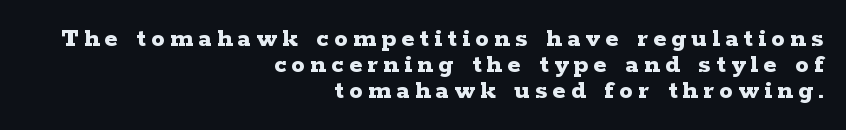
Italic? Not at all — the glyphs are vertical. Successive baselines arrive quickly, one right under another. A bare baseline throughout the passage. Spacing between characters has been opened up far beyond the box default. Casual observation: everything's shoved over to the right.
